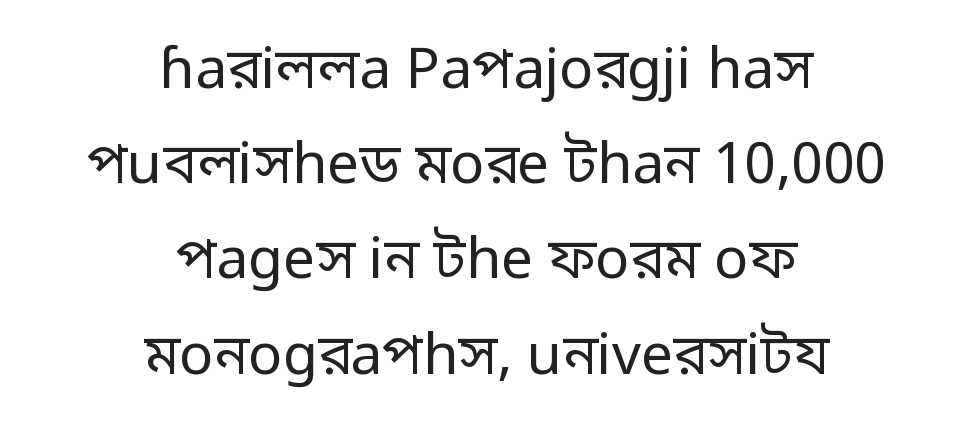
Honestly, there is no underline to notice here at all. Ink coverage per letter is moderate at most. Proportional: the letters do not fall into vertical columns. Style check: upright. Stroke terminals: plain, sans-serif. The leading is moderate, giving the passage an even texture.
